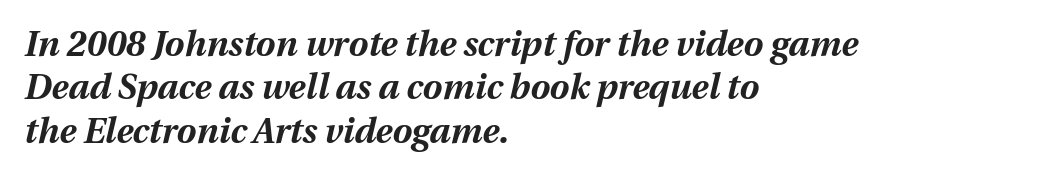
All the whitespace from short lines collects on the right. Words appear dense and cohesive because spacing is normal. Unmarked baselines from the first word to the last. Notice how thick the strokes are: this is what a full bold looks like. Note the varied advance widths — an 'i' is clearly narrower than an 'm'.
